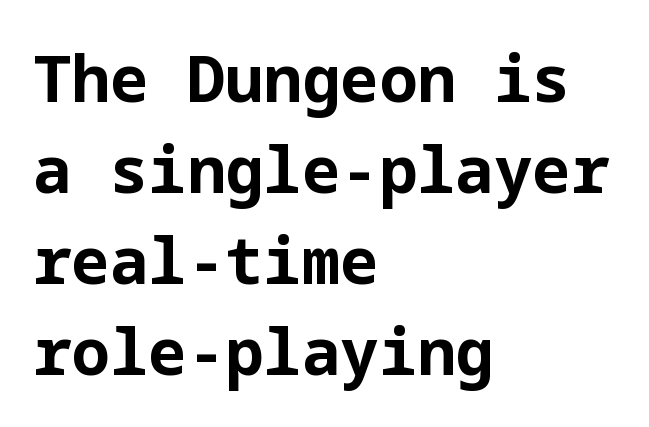
Q: Is the text bold? A: Yes.
Q: Is the text italic (slanted)? A: No, it is upright.
Q: Is the typeface a serif or a sans-serif typeface? A: Sans-serif.
Q: Is the text underlined? A: No.
Q: How is the paragraph aligned? A: Left-aligned.
Q: Is the spacing between letters normal or unusually wide? A: Normal.
Q: Is the spacing between lines tight, normal or loose? A: Normal.
Q: Width (condensed, normal, or wide)? A: Normal.
Q: Stroke contrast? A: Low.
Q: x-height? A: Medium.
